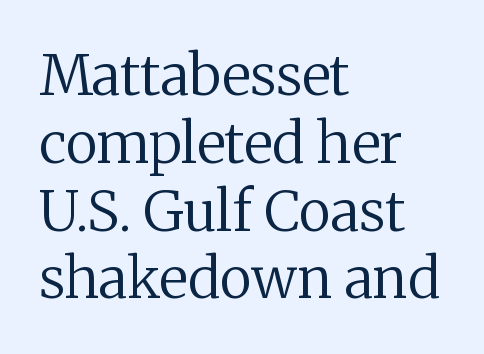
{"serif": "yes", "italic": "no", "bold": "no", "weight": "regular", "width": "normal", "stroke_contrast": "medium", "x_height": "medium", "monospaced": "no", "underline": "no", "align": "left", "line_spacing_ratio": 1.21, "letter_spacing": "normal", "letter_spacing_em": 0.0, "glyph_px": 56}
